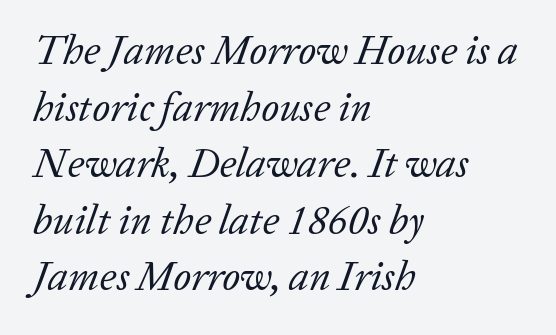
The image shows 41 px regular-weight serif type, italic (leaning right); set left-aligned, normal line spacing (1.38x), normal letter spacing, not underlined; low stroke contrast and a medium x-height.
